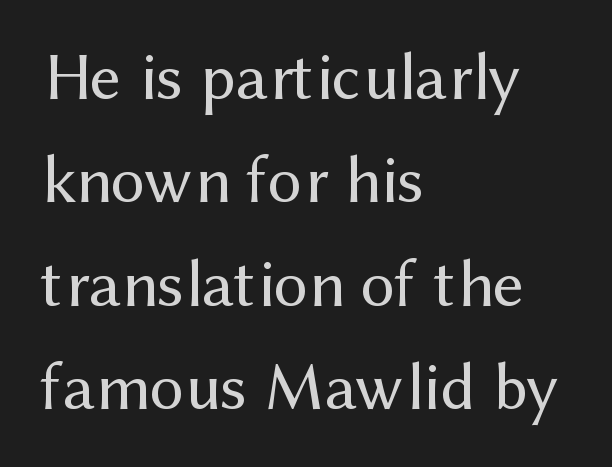
{"serif": "no", "italic": "no", "bold": "no", "weight": "regular", "width": "normal", "stroke_contrast": "medium", "x_height": "medium", "monospaced": "no", "underline": "no", "align": "left", "line_spacing": "normal", "line_spacing_ratio": 1.52, "letter_spacing": "normal", "letter_spacing_em": 0.0, "glyph_px": 68}
